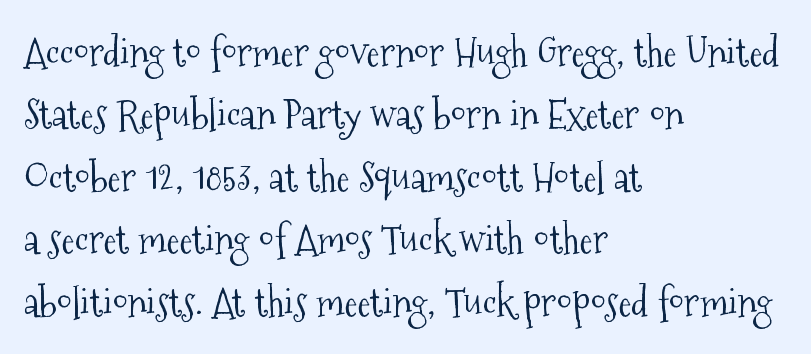
Do the characters align in a grid? No, the font is proportional. Italic: no, the glyphs are upright roman. Glyph-to-glyph distance matches everyday printed text. Check the space under the baseline: it is left empty.
